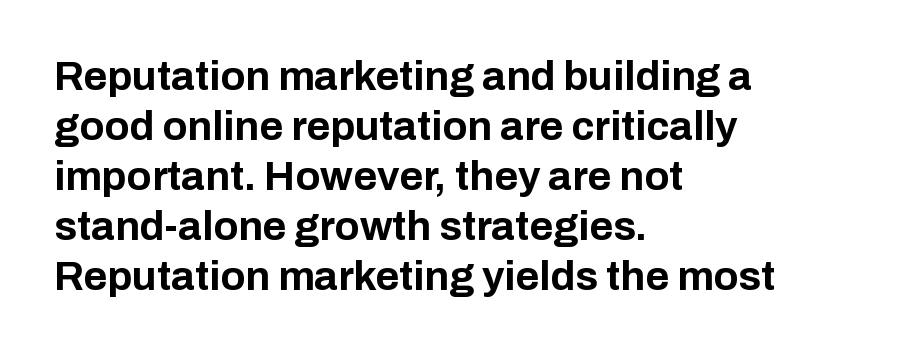
Nope, not italic — everything's standing straight. The passage shown is typed in a proportional face where columns would drift. Compared with typical body copy, the letter spacing here is the same. Serifs: no, the terminals of the letterforms are clean. Compared with a centered layout, this one pins lines to the left instead.
